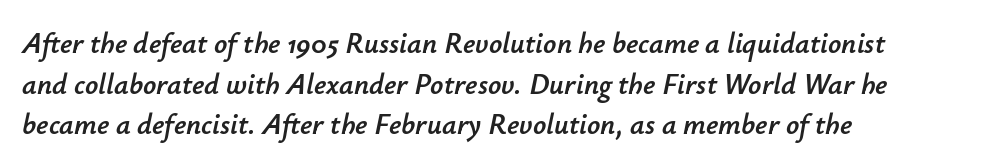
The image shows 29 px text type, italic (leaning right); set left-aligned, normal line spacing (1.4x), normal letter spacing, not underlined; low stroke contrast and a small x-height.
